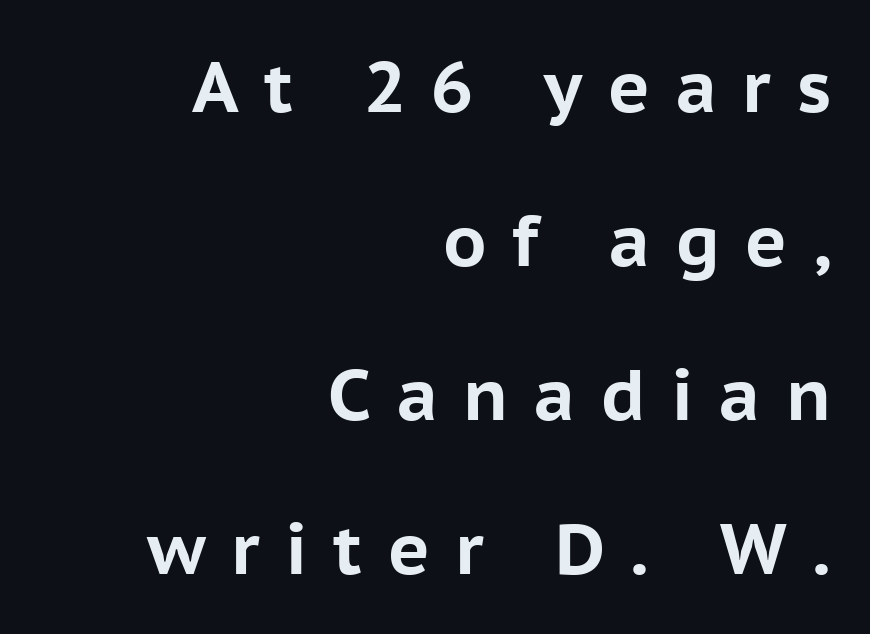
The image shows 71 px bold sans-serif type, upright; set right-aligned, loose line spacing (2.17x), unusually wide letter spacing (+0.36 em), not underlined; low stroke contrast and a medium x-height.
